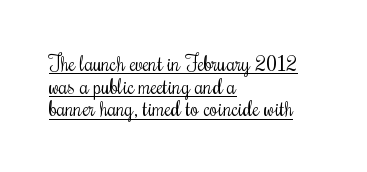
The image shows 21 px text type; set left-aligned, tight line spacing (1.08x), normal letter spacing, underlined.
